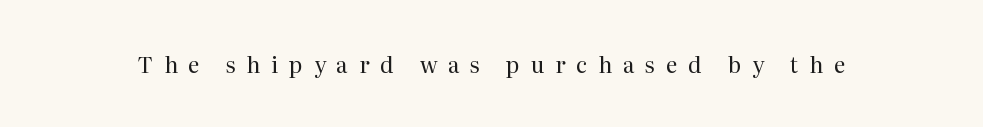
Q: Is the text bold? A: No.
Q: Is the text italic (slanted)? A: No, it is upright.
Q: Is the text underlined? A: No.
Q: Is the spacing between letters normal or unusually wide? A: Unusually wide.
